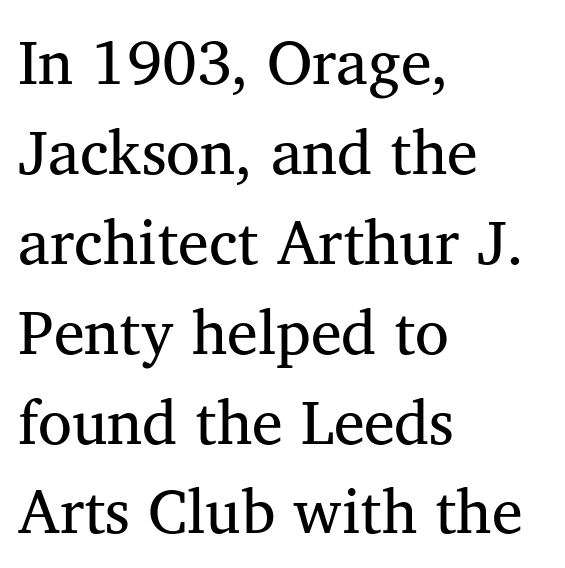
{"serif": "yes", "italic": "no", "width": "normal", "stroke_contrast": "medium", "x_height": "medium", "monospaced": "no", "underline": "no", "align": "left", "line_spacing": "normal", "line_spacing_ratio": 1.45, "letter_spacing": "normal", "letter_spacing_em": 0.0, "glyph_px": 62}
